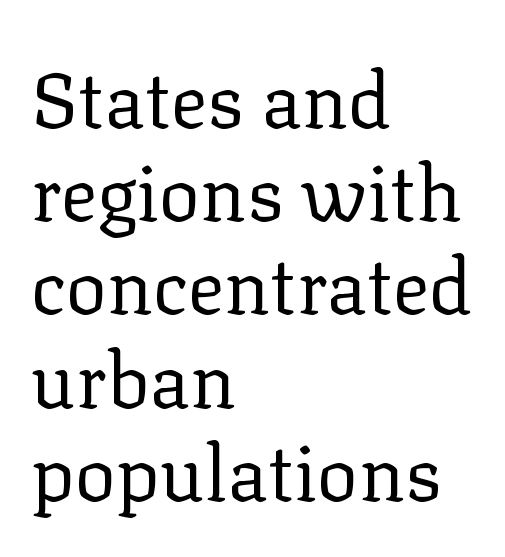
Stroke terminals: seriffed. Casual observation: everything's shoved over to the left. Ordinary non-slanted type is in use. Is this a heavy cut? Hardly; it is regular or lighter. Tracking here is standard; glyphs follow each other at the usual distance. Here the designer chose a conventional face with non-uniform glyph widths.
